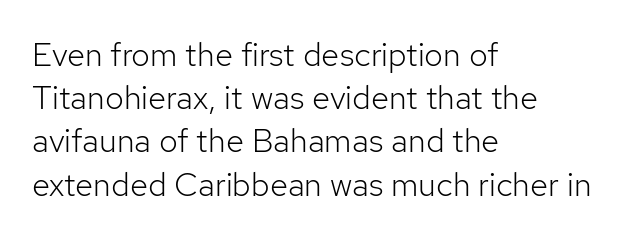
The image shows 33 px light sans-serif type, upright; set left-aligned, normal line spacing (1.31x), normal letter spacing, not underlined; low stroke contrast and a medium x-height.
